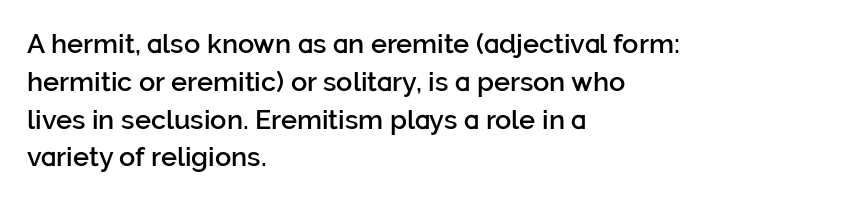
{"italic": "no", "bold": "semi", "underline": "no", "align": "left", "line_spacing": "normal", "line_spacing_ratio": 1.4, "letter_spacing": "normal", "letter_spacing_em": 0.0, "glyph_px": 27}
